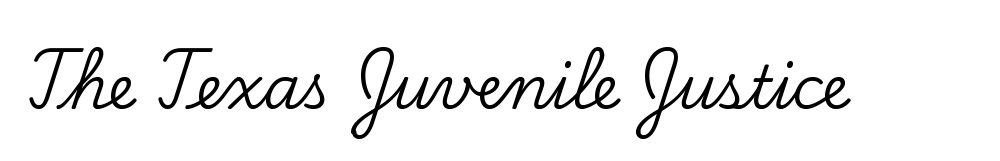
Q: Is the text italic (slanted)? A: Yes.
Q: Is the typeface a serif or a sans-serif typeface? A: Serif.
Q: Is the text underlined? A: No.
Q: Is the spacing between letters normal or unusually wide? A: Normal.
Q: Width (condensed, normal, or wide)? A: Normal.
Q: Stroke contrast? A: Low.
Q: x-height? A: Small.
Q: Monospaced? A: No.
